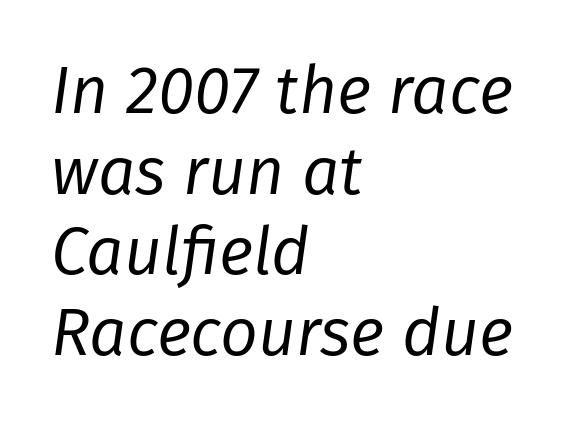
Q: Is the text bold? A: No.
Q: Is the text italic (slanted)? A: Yes, it leans right by about 8 degrees.
Q: Is the text underlined? A: No.
Q: How is the paragraph aligned? A: Left-aligned.
Q: Is the spacing between letters normal or unusually wide? A: Normal.
Q: Width (condensed, normal, or wide)? A: Normal.
Q: Stroke contrast? A: Low.
Q: x-height? A: Medium.
Q: Monospaced? A: No.
